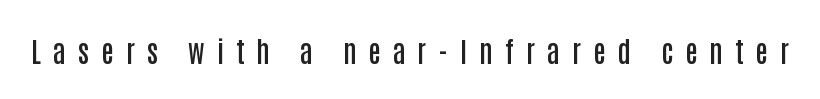
{"serif": "no", "italic": "no", "bold": "semi", "weight": "semibold", "width": "condensed", "stroke_contrast": "low", "x_height": "large", "monospaced": "no", "underline": "no", "letter_spacing": "wide", "letter_spacing_em": 0.43, "glyph_px": 28}
